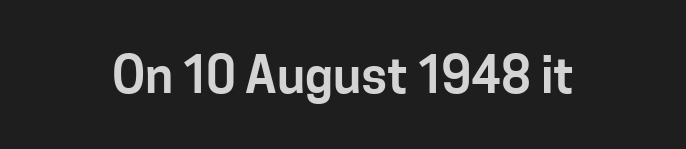
Q: Is the text italic (slanted)? A: No, it is upright.
Q: Is the typeface a serif or a sans-serif typeface? A: Sans-serif.
Q: Is the text underlined? A: No.
Q: Is the spacing between letters normal or unusually wide? A: Normal.
Q: Width (condensed, normal, or wide)? A: Normal.
Q: Stroke contrast? A: Low.
Q: x-height? A: Medium.
Q: Monospaced? A: No.
